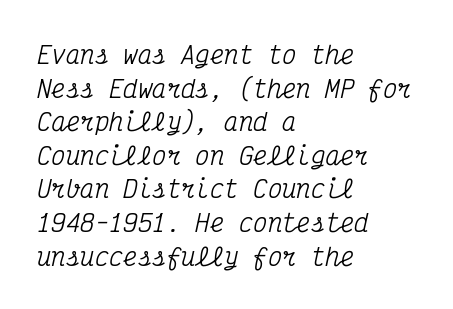
A classic flush-left, rag-right setting is used for this passage. The glyphs look as if they've been sheared to an angle. The letterforms sit shoulder to shoulder at normal distance. The designer left line spacing at the default. Words float on clear page, feet unadorned.
